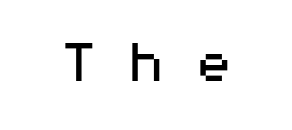
{"serif": "no", "italic": "no", "bold": "no", "weight": "regular", "width": "wide", "stroke_contrast": "medium", "x_height": "medium", "monospaced": "no", "underline": "no", "letter_spacing": "wide", "letter_spacing_em": 0.48, "glyph_px": 62}
